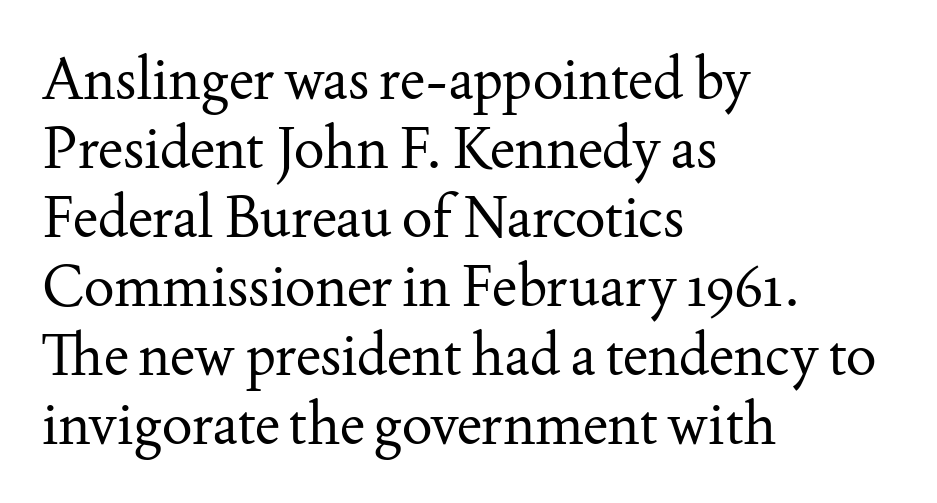
{"serif": "yes", "italic": "no", "bold": "no", "weight": "regular", "width": "normal", "stroke_contrast": "medium", "x_height": "small", "monospaced": "no", "underline": "no", "align": "left", "line_spacing_ratio": 1.21, "letter_spacing": "normal", "letter_spacing_em": 0.0, "glyph_px": 57}
